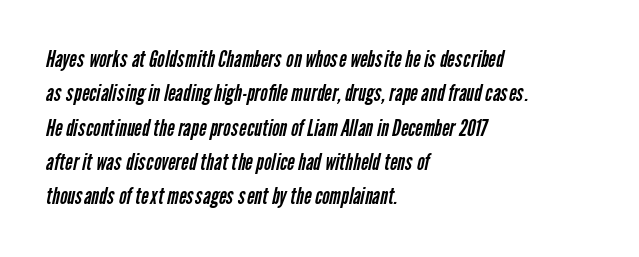
The image shows 23 px text type; set left-aligned, normal line spacing (1.49x), normal letter spacing, not underlined.
